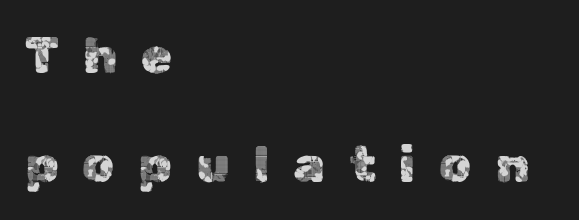
{"serif": "no", "italic": "no", "width": "normal", "x_height": "medium", "monospaced": "no", "underline": "no", "align": "left", "line_spacing": "loose", "line_spacing_ratio": 2.13, "letter_spacing": "wide", "letter_spacing_em": 0.46, "glyph_px": 51}
